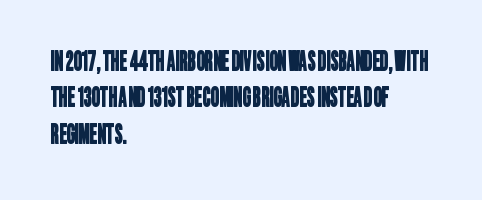
Q: Is the text underlined? A: No.
Q: How is the paragraph aligned? A: Left-aligned.
Q: Is the spacing between letters normal or unusually wide? A: Normal.
Q: Is the spacing between lines tight, normal or loose? A: Normal.
